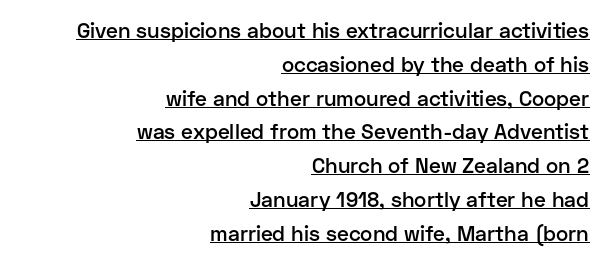
Q: Is the text bold? A: Semi-bold.
Q: Is the text italic (slanted)? A: No, it is upright.
Q: Is the text underlined? A: Yes.
Q: How is the paragraph aligned? A: Right-aligned.
Q: Is the spacing between letters normal or unusually wide? A: Normal.
Q: Is the spacing between lines tight, normal or loose? A: Normal.
